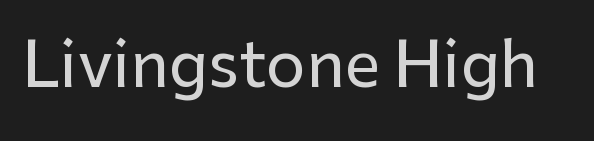
The image shows 63 px sans-serif type, upright; set normal letter spacing, not underlined; low stroke contrast and a medium x-height.
